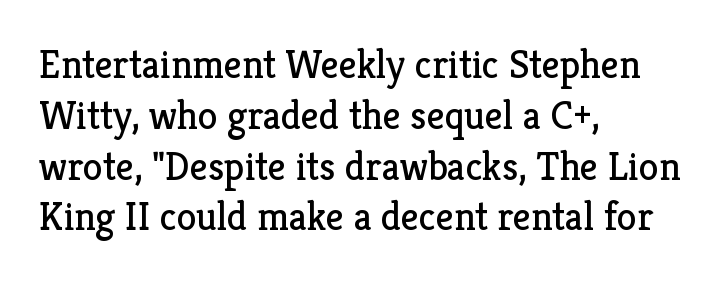
The image shows 40 px regular-weight serif type, upright; set left-aligned, normal line spacing (1.27x), normal letter spacing, not underlined; low stroke contrast and a medium x-height.
